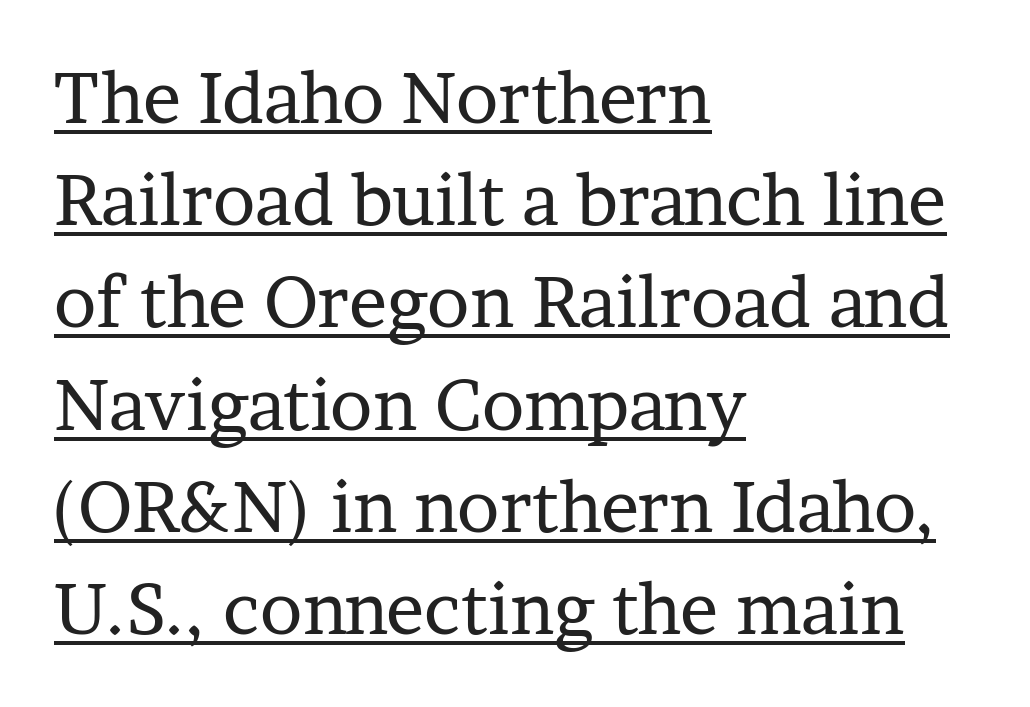
The image shows 71 px regular-weight serif type, upright; set left-aligned, normal line spacing (1.44x), normal letter spacing, underlined; low stroke contrast and a medium x-height.
